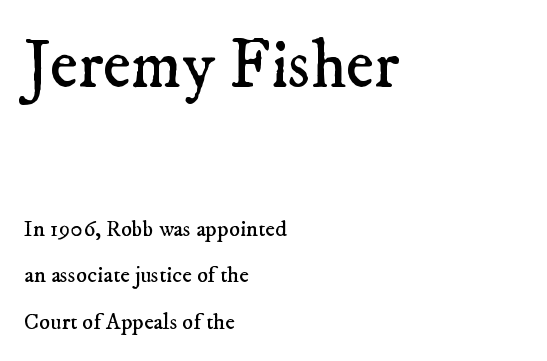
The image shows 68 px regular-weight serif type; set left-aligned, loose line spacing (2.01x), normal letter spacing, not underlined; the first (top) block is 2.96x larger; low stroke contrast and a small x-height.
